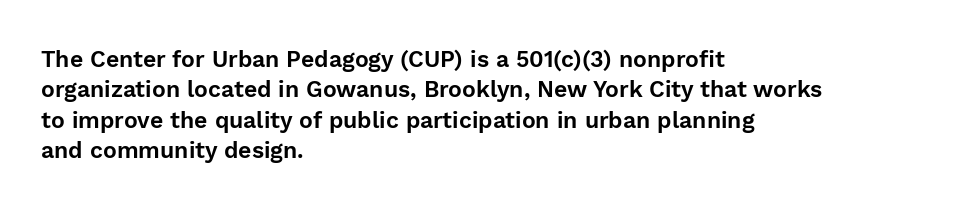
The face used here is rendered with its standard letterfit. These lines are set flush left with a ragged right edge. The glyphs are unaccompanied by any horizontal stroke below them. Normally led — the rows are evenly, conventionally spaced. Do the letters lean? They stand straight.
